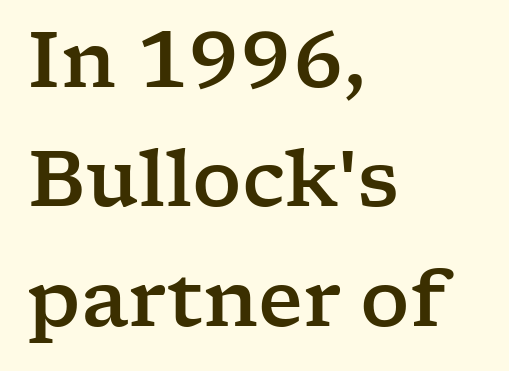
The image shows 77 px wide serif type, upright; set left-aligned, normal line spacing (1.55x), normal letter spacing, not underlined; low stroke contrast and a medium x-height.
